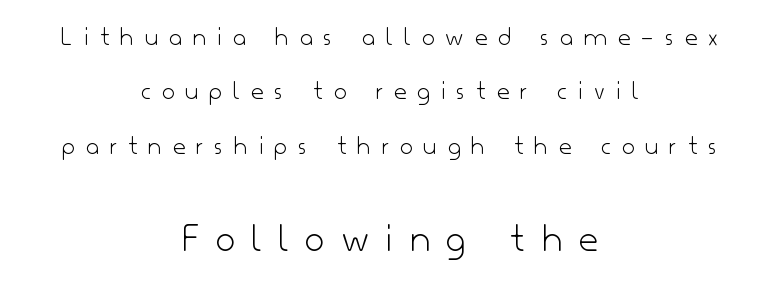
Q: Is the text bold? A: No.
Q: Is the text italic (slanted)? A: No, it is upright.
Q: Is the typeface a serif or a sans-serif typeface? A: Sans-serif.
Q: Is the text underlined? A: No.
Q: How is the paragraph aligned? A: Centered.
Q: Is the spacing between letters normal or unusually wide? A: Unusually wide.
Q: Is the spacing between lines tight, normal or loose? A: Loose.
Q: Which block of text is set in a larger size, the first (top) or the second (bottom)? A: The second (bottom) one.
Q: Width (condensed, normal, or wide)? A: Normal.
Q: Stroke contrast? A: Low.
Q: x-height? A: Small.
Q: Monospaced? A: No.
